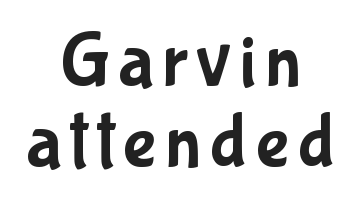
Spacing verdict: proportional, widths tailored to each character. Look at the bottom of the vertical strokes: they stop flat, with no serifs. The glyphs are unaccompanied by any horizontal stroke below them. This block would grow much taller if given ordinary leading; it's compressed now. Horizontally, the lines are justified to the midpoint only.
